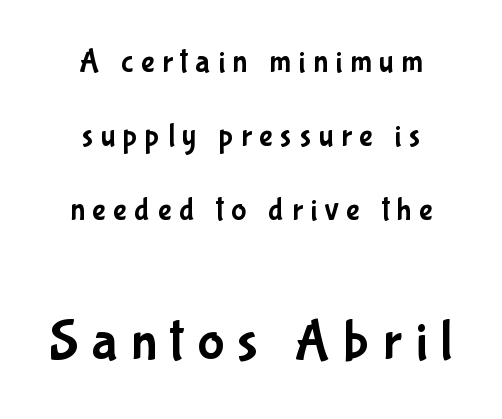
{"serif": "no", "italic": "no", "width": "condensed", "stroke_contrast": "low", "x_height": "medium", "monospaced": "no", "underline": "no", "align": "center", "line_spacing": "loose", "line_spacing_ratio": 2.31, "letter_spacing": "wide", "letter_spacing_em": 0.24, "larger_block": "second", "size_ratio": 1.75, "glyph_px": 56}
